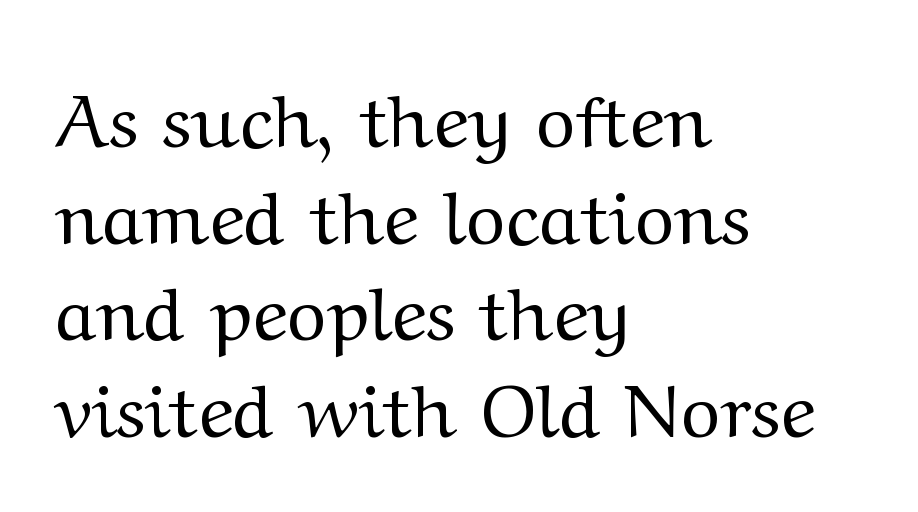
Q: Is the text bold? A: No.
Q: Is the text italic (slanted)? A: No, it is upright.
Q: Is the typeface a serif or a sans-serif typeface? A: Serif.
Q: Is the text underlined? A: No.
Q: How is the paragraph aligned? A: Left-aligned.
Q: Is the spacing between letters normal or unusually wide? A: Normal.
Q: Is the spacing between lines tight, normal or loose? A: Normal.
Q: Width (condensed, normal, or wide)? A: Wide.
Q: Stroke contrast? A: Medium.
Q: x-height? A: Medium.
Q: Monospaced? A: No.
